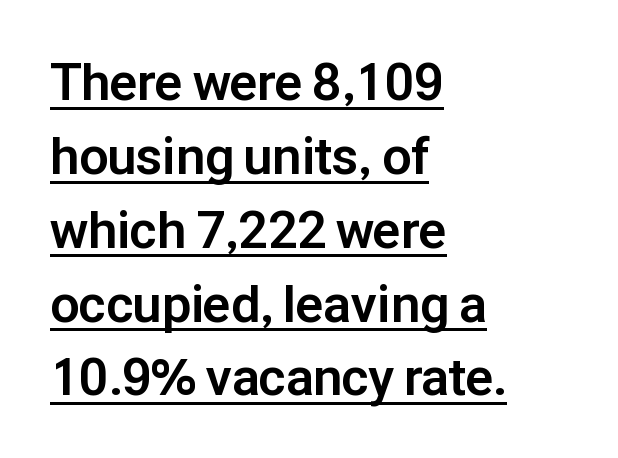
A typographer would call this underscored text. Letter spacing: default. The passage shown is typed in a proportional face where columns would drift. The vertical gap from one line to the next is medium. This is sans-serif lettering, the kind often seen on screens and signage. The font is running at its bold setting.
